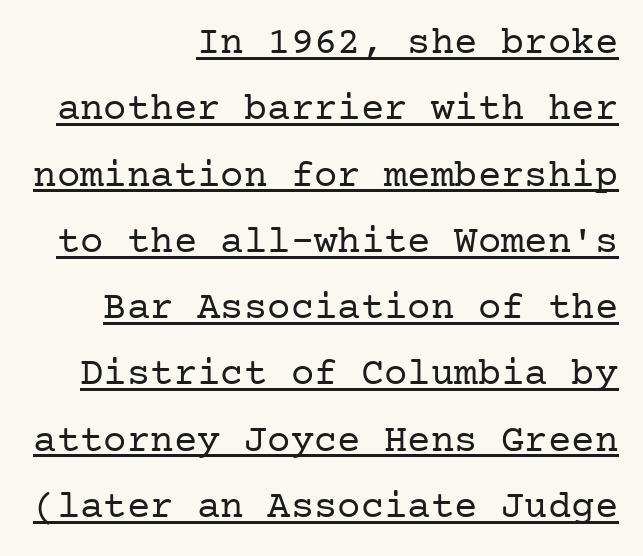
The sample's only ornament is a line tracing under the words. Unbolded letterforms with no extra heft. Rendered with straight, roman letterforms. How would I describe the line gaps? Plain and ordinary. Reading down the block, your eye finds every line finishing at a fixed right position. Between one letter and the next there's only the usual sliver of space.
